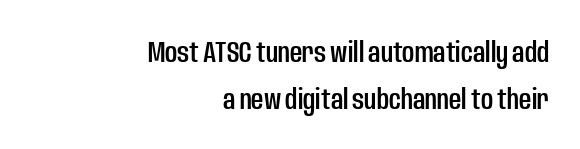
Q: Is the text italic (slanted)? A: No, it is upright.
Q: Is the typeface a serif or a sans-serif typeface? A: Sans-serif.
Q: Is the text underlined? A: No.
Q: How is the paragraph aligned? A: Right-aligned.
Q: Is the spacing between letters normal or unusually wide? A: Normal.
Q: Is the spacing between lines tight, normal or loose? A: Normal.
Q: Width (condensed, normal, or wide)? A: Condensed.
Q: Stroke contrast? A: Low.
Q: x-height? A: Large.
Q: Monospaced? A: No.
